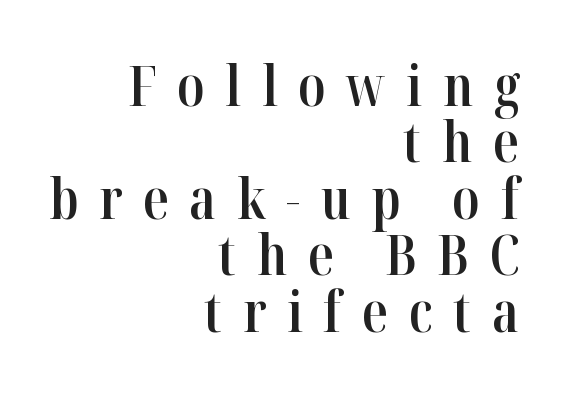
Old-style or modern, the face here clearly has serifs. Reading down the block, your eye finds every line finishing at a fixed right position. A typesetter would mark this as roman, not italic. Any mark beneath the type? The region is blank. Note the varied advance widths — an 'i' is clearly narrower than an 'm'. Whoever set this chose condensed vertical rhythm over breathing room.
